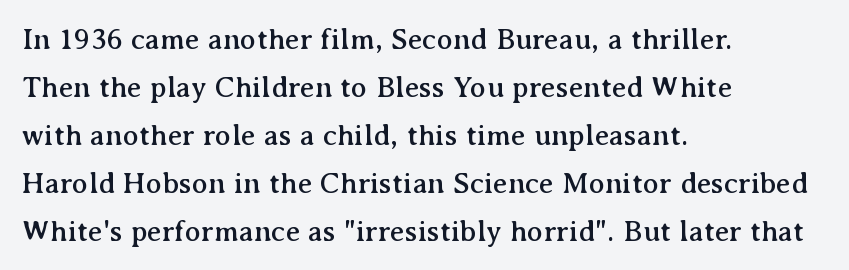
{"serif": "yes", "italic": "no", "width": "normal", "stroke_contrast": "medium", "x_height": "medium", "monospaced": "no", "underline": "no", "align": "left", "line_spacing": "normal", "line_spacing_ratio": 1.6, "letter_spacing": "normal", "letter_spacing_em": 0.0, "glyph_px": 30}
